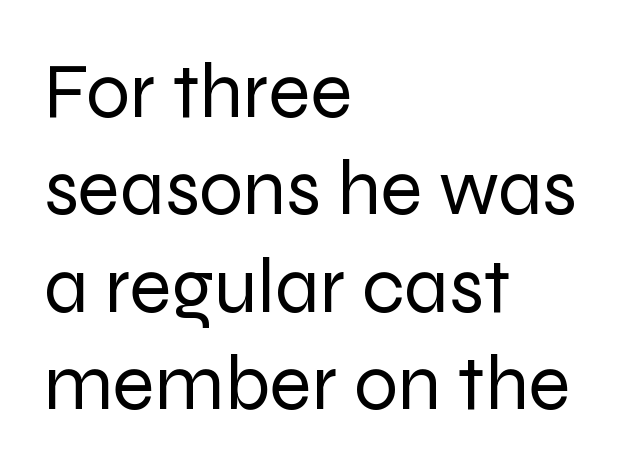
The weight would be labelled regular, book, light, or lighter still. The leading is moderate, giving the passage an even texture. Think of a printed novel: that variable character pitch is what you see here. Font category for this specimen: sans-serif. Lines of text with bare space underneath.
